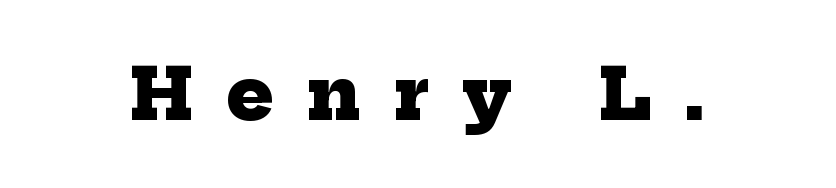
The image shows 71 px heavy serif type; set unusually wide letter spacing (+0.47 em), not underlined; low stroke contrast and a medium x-height.
